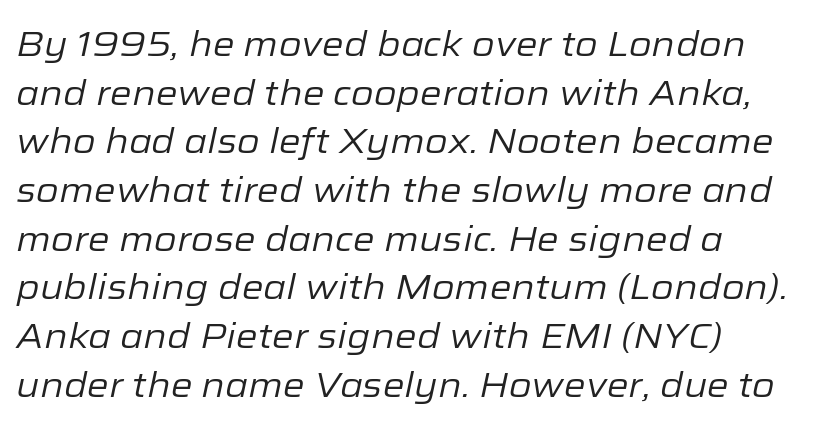
The image shows 35 px regular-weight type, italic (leaning right); set left-aligned, normal line spacing (1.39x), normal letter spacing, not underlined; low stroke contrast and a medium x-height.
